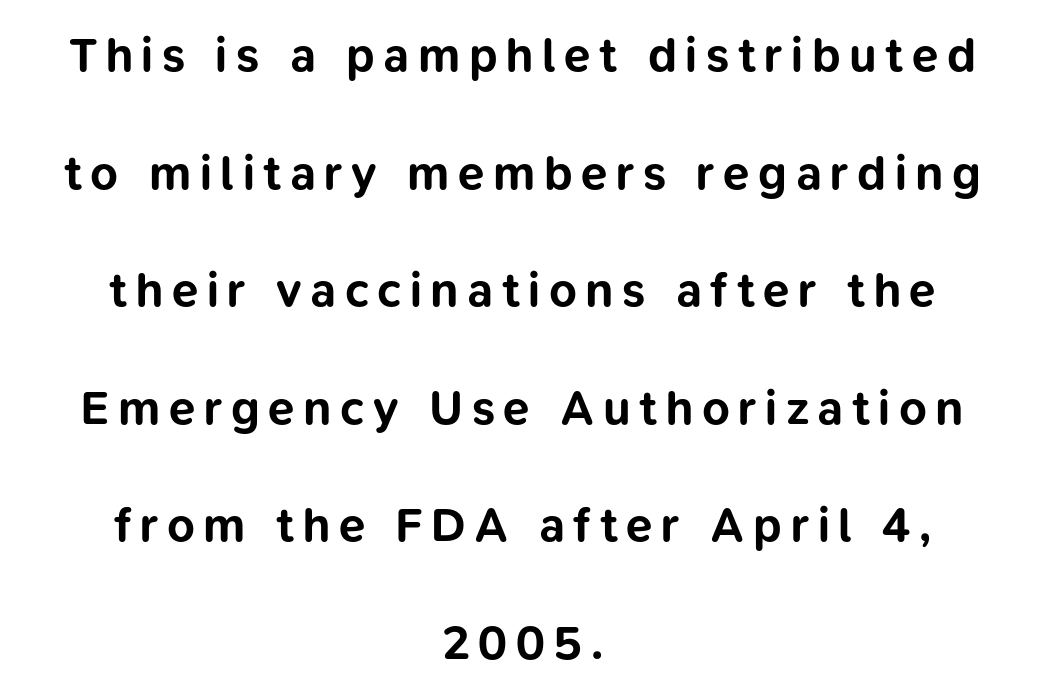
Q: Is the text bold? A: Yes.
Q: Is the text italic (slanted)? A: No, it is upright.
Q: Is the typeface a serif or a sans-serif typeface? A: Sans-serif.
Q: Is the text underlined? A: No.
Q: How is the paragraph aligned? A: Centered.
Q: Is the spacing between lines tight, normal or loose? A: Loose.
Q: Width (condensed, normal, or wide)? A: Normal.
Q: Stroke contrast? A: Low.
Q: x-height? A: Medium.
Q: Monospaced? A: No.
